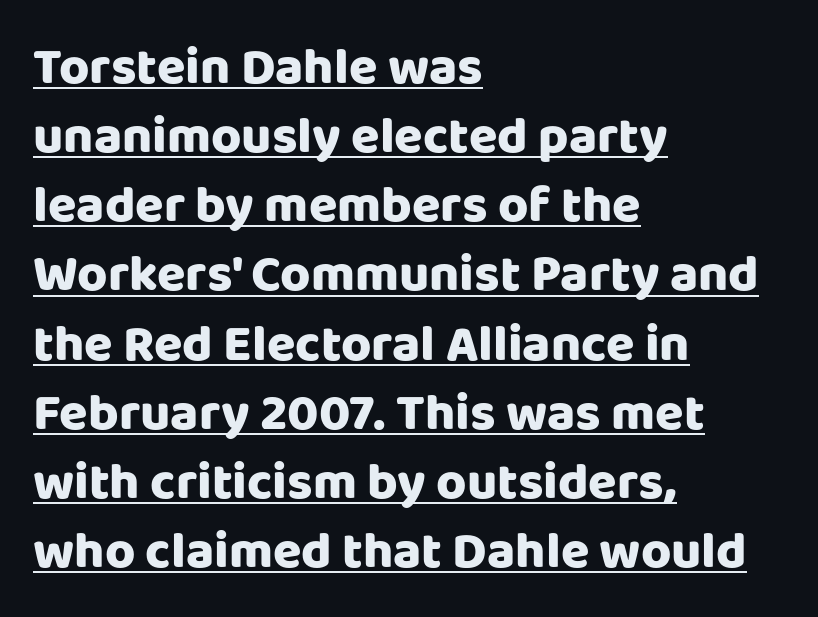
Q: Is the text italic (slanted)? A: No, it is upright.
Q: Is the typeface a serif or a sans-serif typeface? A: Sans-serif.
Q: Is the text underlined? A: Yes.
Q: How is the paragraph aligned? A: Left-aligned.
Q: Is the spacing between letters normal or unusually wide? A: Normal.
Q: Is the spacing between lines tight, normal or loose? A: Normal.
Q: Width (condensed, normal, or wide)? A: Normal.
Q: Stroke contrast? A: Low.
Q: x-height? A: Large.
Q: Monospaced? A: No.
